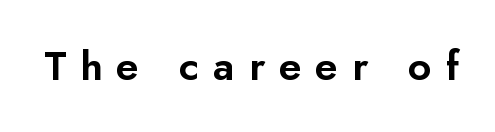
Q: Is the text italic (slanted)? A: No, it is upright.
Q: Is the typeface a serif or a sans-serif typeface? A: Sans-serif.
Q: Is the text underlined? A: No.
Q: Is the spacing between letters normal or unusually wide? A: Unusually wide.
Q: Width (condensed, normal, or wide)? A: Normal.
Q: Stroke contrast? A: Low.
Q: x-height? A: Small.
Q: Monospaced? A: No.
